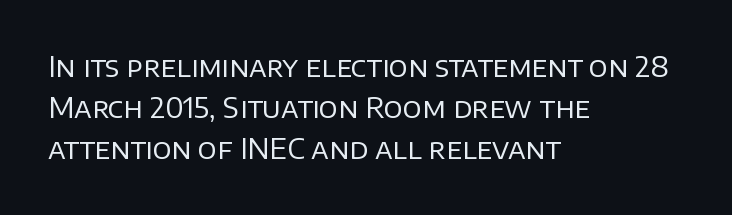
Do the characters align in a grid? No, the font is proportional. You can tell from the bare stems that sans-serif type was used. Tall strokes in this sample are plumb rather than angled. Tracking value appears to be zero — textbook default spacing.
